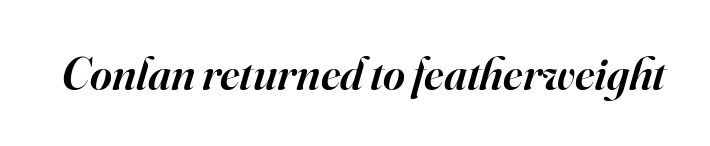
Q: Is the text bold? A: Semi-bold.
Q: Is the text italic (slanted)? A: Yes, it leans right by about 16 degrees.
Q: Is the typeface a serif or a sans-serif typeface? A: Serif.
Q: Is the text underlined? A: No.
Q: Is the spacing between letters normal or unusually wide? A: Normal.
Q: Width (condensed, normal, or wide)? A: Normal.
Q: Stroke contrast? A: High.
Q: x-height? A: Small.
Q: Monospaced? A: No.
